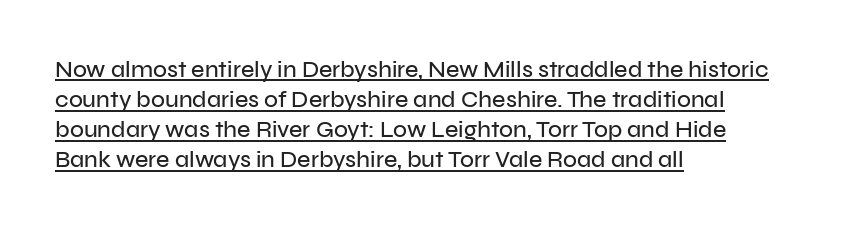
The image shows 23 px text type, upright; set left-aligned, normal line spacing (1.31x), normal letter spacing, underlined.
